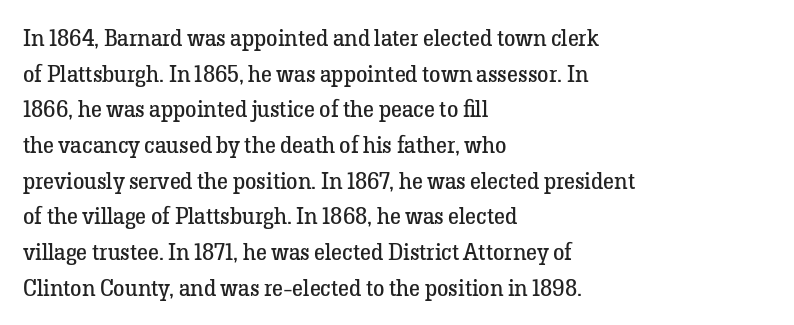
{"italic": "no", "bold": "no", "underline": "no", "align": "left", "line_spacing": "normal", "line_spacing_ratio": 1.55, "letter_spacing": "normal", "letter_spacing_em": 0.0, "glyph_px": 23}
